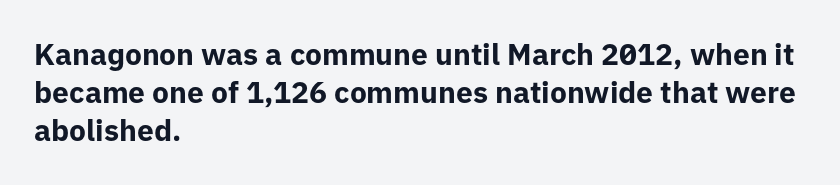
Q: Is the text bold? A: Yes.
Q: Is the text italic (slanted)? A: No, it is upright.
Q: Is the typeface a serif or a sans-serif typeface? A: Sans-serif.
Q: Is the text underlined? A: No.
Q: How is the paragraph aligned? A: Left-aligned.
Q: Is the spacing between letters normal or unusually wide? A: Normal.
Q: Is the spacing between lines tight, normal or loose? A: Normal.
Q: Width (condensed, normal, or wide)? A: Normal.
Q: Stroke contrast? A: Low.
Q: x-height? A: Medium.
Q: Monospaced? A: No.
